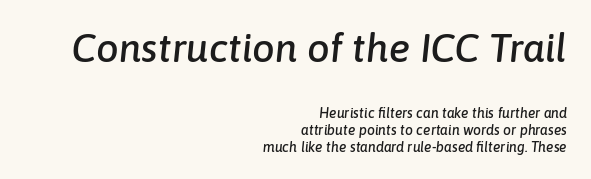
{"italic": "yes", "lean": "right", "slant_degrees": 6, "width": "normal", "stroke_contrast": "low", "x_height": "medium", "monospaced": "no", "underline": "no", "align": "right", "line_spacing_ratio": 1.2, "letter_spacing": "normal", "letter_spacing_em": 0.0, "larger_block": "first", "size_ratio": 2.86, "glyph_px": 40}
